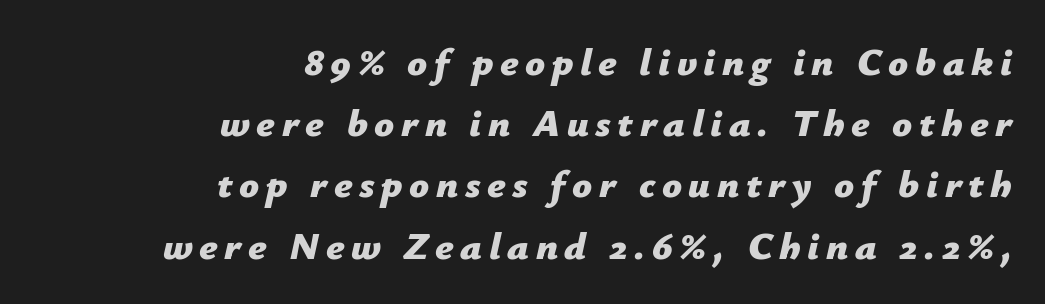
Q: Is the text bold? A: Yes.
Q: Is the text italic (slanted)? A: Yes, it leans right by about 12 degrees.
Q: Is the text underlined? A: No.
Q: How is the paragraph aligned? A: Right-aligned.
Q: Is the spacing between lines tight, normal or loose? A: Normal.
Q: Width (condensed, normal, or wide)? A: Normal.
Q: Stroke contrast? A: Low.
Q: x-height? A: Medium.
Q: Monospaced? A: No.
